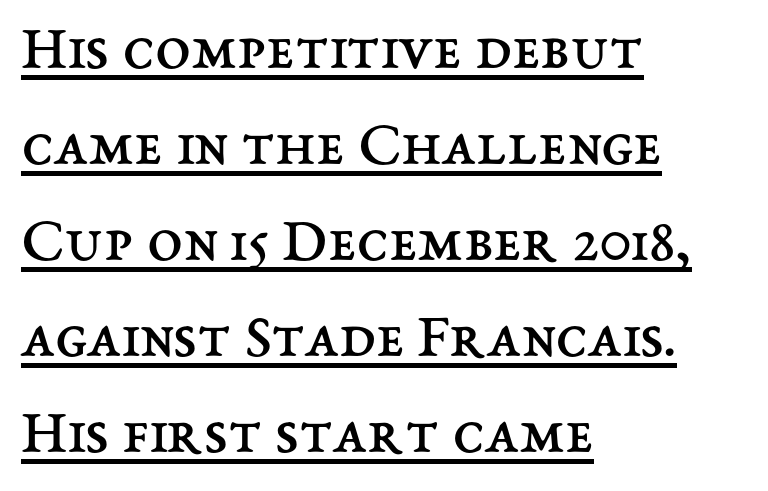
Q: Is the text bold? A: No.
Q: Is the text italic (slanted)? A: No, it is upright.
Q: Is the text underlined? A: Yes.
Q: How is the paragraph aligned? A: Left-aligned.
Q: Is the spacing between letters normal or unusually wide? A: Normal.
Q: Is the spacing between lines tight, normal or loose? A: Normal.
Q: Width (condensed, normal, or wide)? A: Normal.
Q: Stroke contrast? A: Medium.
Q: x-height? A: Medium.
Q: Monospaced? A: No.
